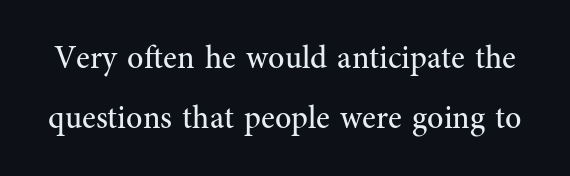
{"serif": "yes", "italic": "no", "bold": "no", "weight": "regular", "width": "normal", "stroke_contrast": "medium", "x_height": "medium", "monospaced": "no", "underline": "no", "line_spacing_ratio": 1.86, "letter_spacing": "normal", "letter_spacing_em": 0.0, "glyph_px": 32}
